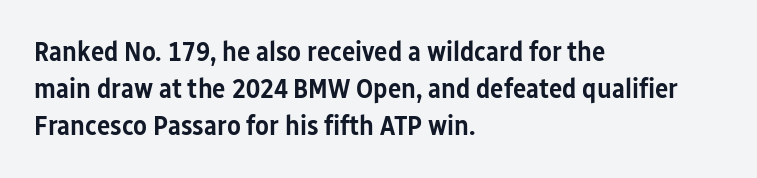
The letters sit at their default tracking, neither squeezed nor spread. The specimen omits any rule beneath the text block's lines. Does the weight exceed regular? Yes, but only to semibold. You can tell it's not italic because the verticals are truly vertical.
